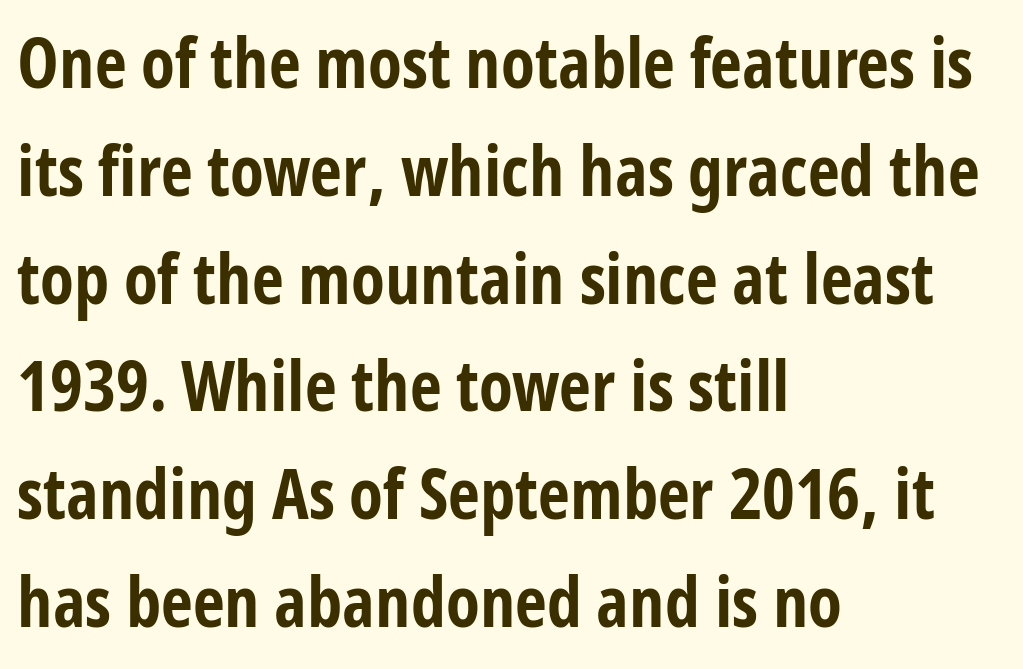
The image shows 70 px bold, condensed sans-serif type, upright; set left-aligned, normal line spacing (1.54x), normal letter spacing, not underlined; low stroke contrast and a medium x-height.
